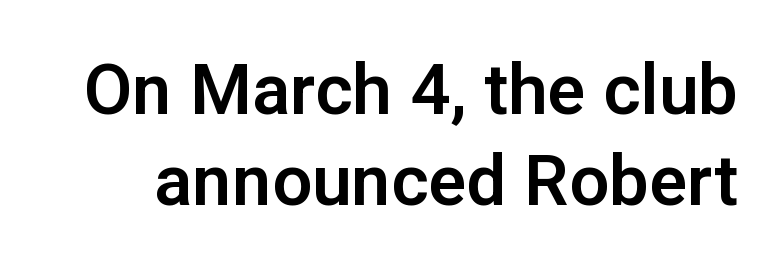
{"serif": "no", "italic": "no", "width": "normal", "stroke_contrast": "low", "x_height": "medium", "monospaced": "no", "underline": "no", "line_spacing": "normal", "line_spacing_ratio": 1.28, "letter_spacing": "normal", "letter_spacing_em": 0.0, "glyph_px": 71}
